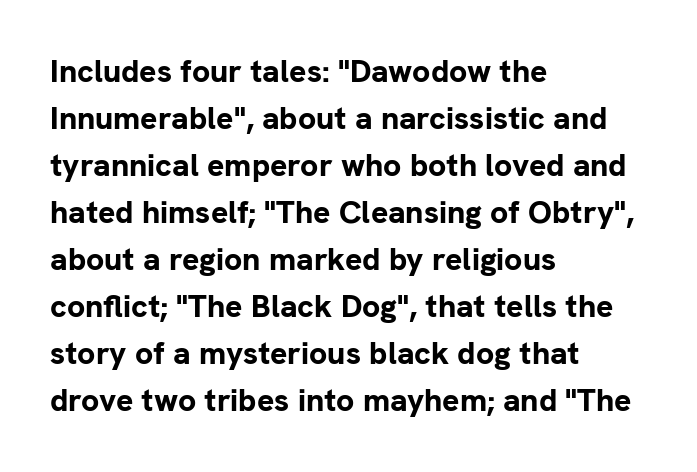
The image shows 32 px bold sans-serif type, upright; set left-aligned, normal line spacing (1.47x), normal letter spacing, not underlined; low stroke contrast and a medium x-height.
